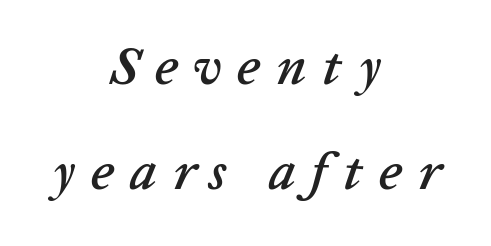
Bare-footed words on every line. Display-style spreading of the glyphs; the letterfit is very open. Which margin do the lines hug? Neither — every line sits in the middle. This sample has the flowing, uneven cadence of proportional lettering.
